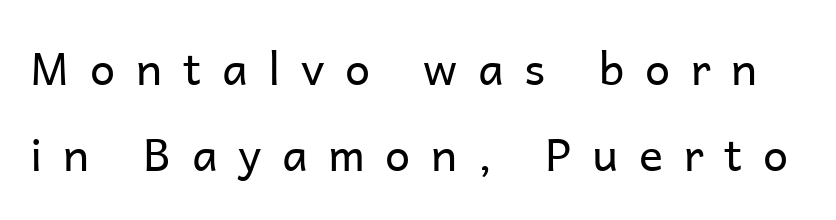
The designer went with a sans here, leaving each stem footless. The line-height multiplier appears high, well above default. Heaviness? Minimal to ordinary, like unemphasized prose. Each row of text sits above clean, open space.
